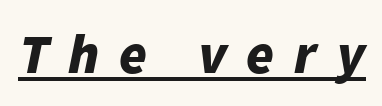
The image shows 56 px bold type, italic (leaning right); set unusually wide letter spacing (+0.35 em), underlined; low stroke contrast and a medium x-height.
